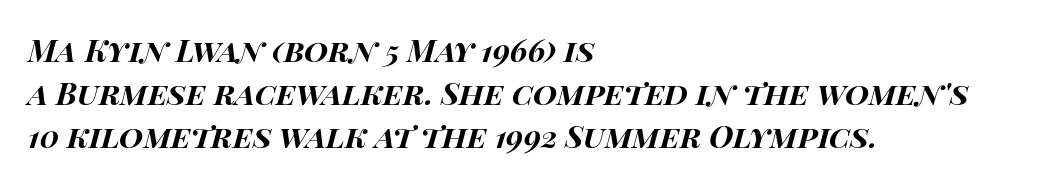
Q: Is the text bold? A: Yes.
Q: Is the text italic (slanted)? A: Yes, it leans right by about 14 degrees.
Q: Is the text underlined? A: No.
Q: How is the paragraph aligned? A: Left-aligned.
Q: Is the spacing between letters normal or unusually wide? A: Normal.
Q: Is the spacing between lines tight, normal or loose? A: Normal.
Q: Width (condensed, normal, or wide)? A: Wide.
Q: Stroke contrast? A: High.
Q: x-height? A: Large.
Q: Monospaced? A: No.
